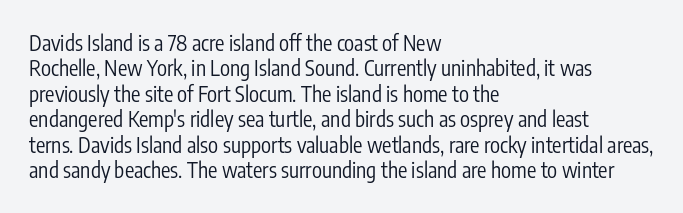
{"italic": "no", "bold": "no", "underline": "no", "align": "left", "line_spacing_ratio": 1.21, "letter_spacing": "normal", "letter_spacing_em": 0.0, "glyph_px": 21}
